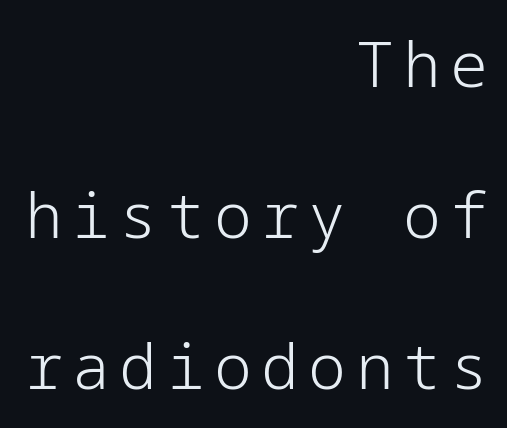
{"serif": "no", "italic": "no", "bold": "no", "weight": "light", "width": "normal", "stroke_contrast": "low", "x_height": "medium", "underline": "no", "align": "right", "line_spacing": "loose", "line_spacing_ratio": 2.4, "glyph_px": 63}
